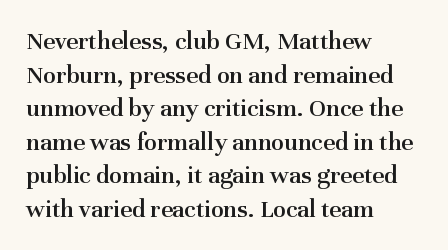
The image shows 26 px text type, upright; set left-aligned, normal line spacing (1.29x), normal letter spacing, not underlined.
